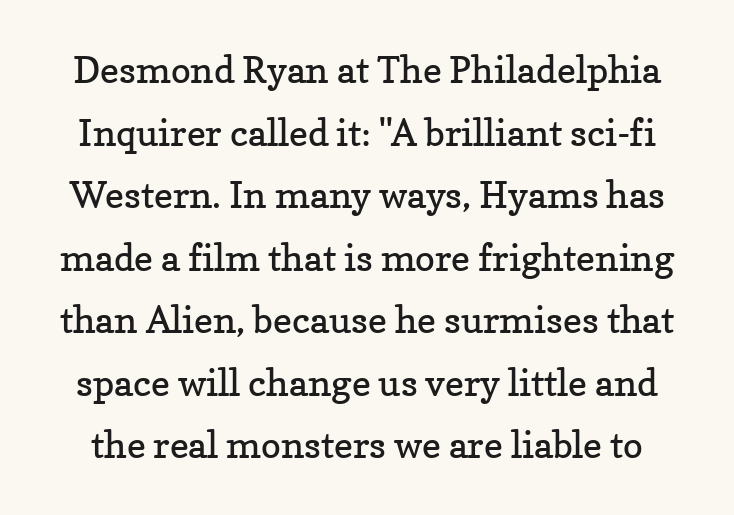
These lines keep a tight, regular rhythm from letter to letter. Counters stay open thanks to moderate or lighter strokes. Think of a printed novel: that variable character pitch is what you see here. The typography opts for an upright posture over an oblique one. Notice how descenders clear the ascenders below comfortably — that's standard leading. A clean baseline with only descenders dipping below it.
